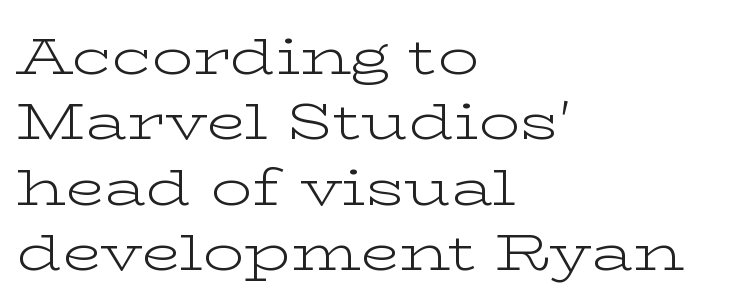
{"serif": "yes", "italic": "no", "bold": "no", "weight": "light", "width": "wide", "stroke_contrast": "low", "x_height": "medium", "monospaced": "no", "underline": "no", "align": "left", "line_spacing": "normal", "line_spacing_ratio": 1.28, "letter_spacing": "normal", "letter_spacing_em": 0.0, "glyph_px": 51}
